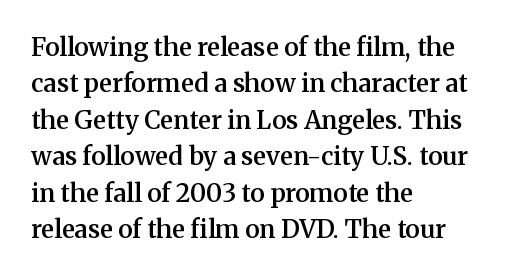
A somewhat darkened texture: the type is semibold rather than bold. If you drew a ruler down the left edge, every line would touch it. The zone under the glyphs is completely vacant. Ascenders rise straight up at ninety degrees. Caption: standard tracking, unaltered. Each new line begins a customary step beneath the previous one.
